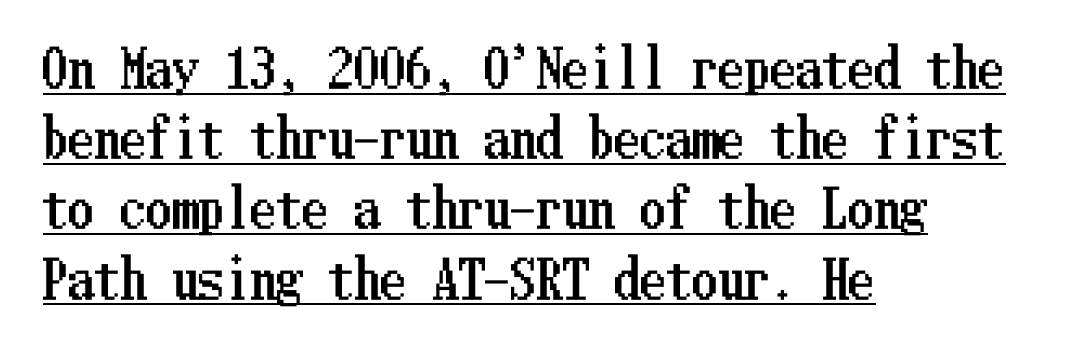
Words appear dense and cohesive because spacing is normal. Is the block centered? No — it sits flush against the left margin. Quick note: interline space is typical. What decoration does the sample have? An underline. When letters stand straight like this, we call the style roman or upright.
